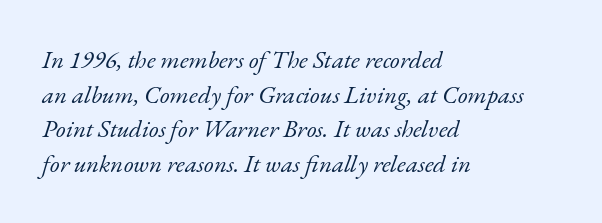
Q: Is the text bold? A: No.
Q: Is the text italic (slanted)? A: Yes, it leans right by about 17 degrees.
Q: Is the text underlined? A: No.
Q: How is the paragraph aligned? A: Left-aligned.
Q: Is the spacing between letters normal or unusually wide? A: Normal.
Q: Is the spacing between lines tight, normal or loose? A: Normal.
